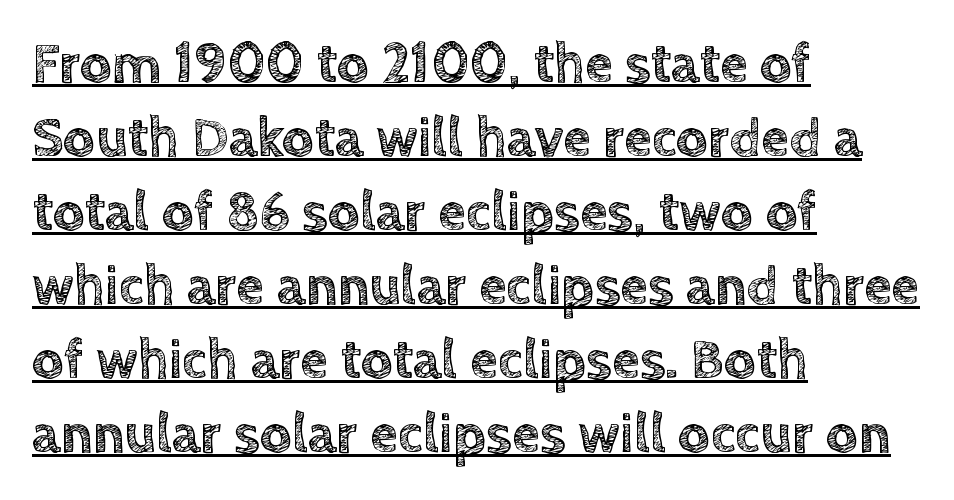
Q: Is the text italic (slanted)? A: No, it is upright.
Q: Is the text underlined? A: Yes.
Q: How is the paragraph aligned? A: Left-aligned.
Q: Is the spacing between letters normal or unusually wide? A: Normal.
Q: Is the spacing between lines tight, normal or loose? A: Normal.
Q: Width (condensed, normal, or wide)? A: Normal.
Q: x-height? A: Large.
Q: Monospaced? A: No.
